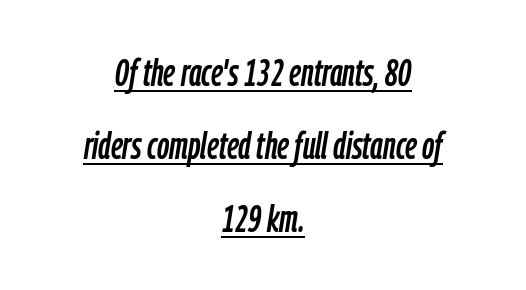
Short and long lines alike share a common midpoint. Default kerning and tracking; the words read as compact shapes. Quick note: italic. You can see a thin bar hugging the bottom of the glyphs. You could not count columns in this text — the font is proportionally spaced. The block of text is sparse from top to bottom, with ample space between rows.
